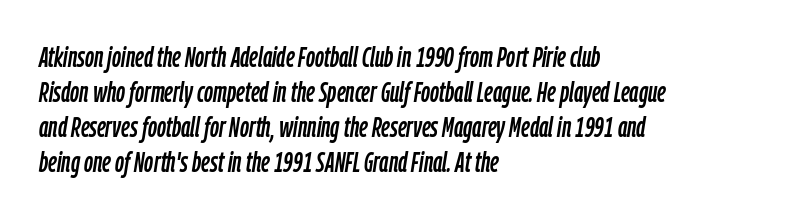
Notice how the stems are inclined rather than vertical — that's the hallmark of italics. Note the varied advance widths — an 'i' is clearly narrower than an 'm'. Every row of glyphs begins at an identical x-position on the left. One glance says typical: line gaps are just what's usual.
